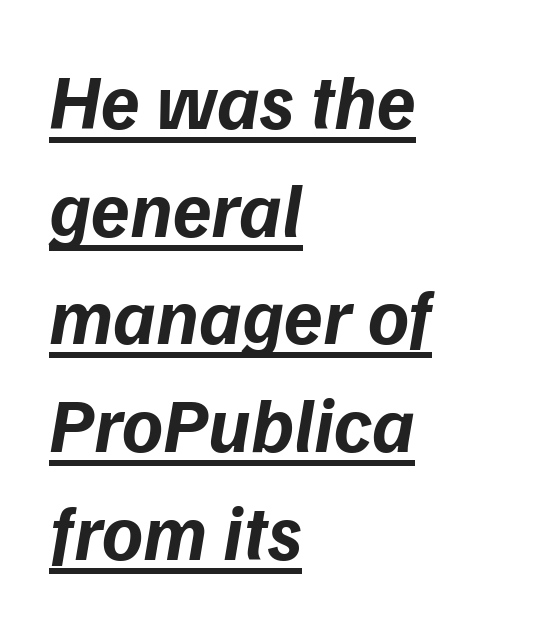
{"serif": "no", "bold": "yes", "weight": "bold", "width": "normal", "stroke_contrast": "low", "x_height": "medium", "monospaced": "no", "underline": "yes", "align": "left", "line_spacing": "normal", "line_spacing_ratio": 1.38, "letter_spacing": "normal", "letter_spacing_em": 0.0, "glyph_px": 78}
